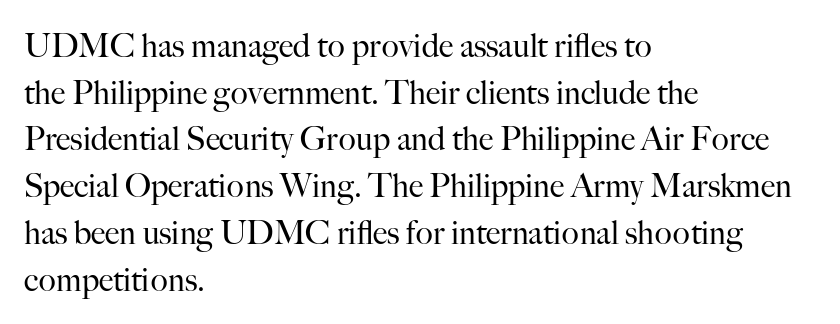
Q: Is the text bold? A: No.
Q: Is the text italic (slanted)? A: No, it is upright.
Q: Is the typeface a serif or a sans-serif typeface? A: Serif.
Q: Is the text underlined? A: No.
Q: How is the paragraph aligned? A: Left-aligned.
Q: Is the spacing between letters normal or unusually wide? A: Normal.
Q: Is the spacing between lines tight, normal or loose? A: Normal.
Q: Width (condensed, normal, or wide)? A: Normal.
Q: Stroke contrast? A: High.
Q: x-height? A: Small.
Q: Monospaced? A: No.
